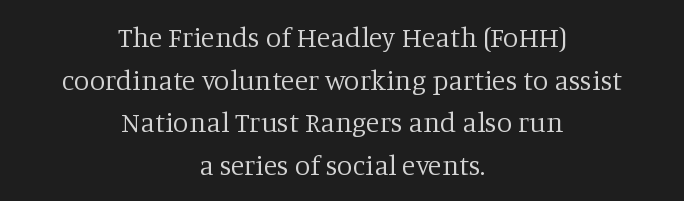
{"serif": "yes", "italic": "no", "bold": "no", "weight": "regular", "width": "normal", "stroke_contrast": "low", "x_height": "large", "monospaced": "no", "underline": "no", "align": "center", "line_spacing": "normal", "line_spacing_ratio": 1.52, "letter_spacing": "normal", "letter_spacing_em": 0.0, "glyph_px": 28}
